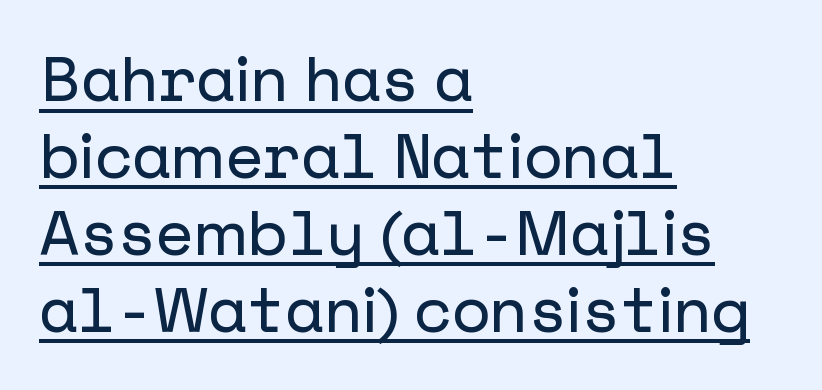
{"serif": "no", "italic": "no", "width": "normal", "stroke_contrast": "low", "x_height": "medium", "underline": "yes", "align": "left", "line_spacing_ratio": 1.24, "letter_spacing": "normal", "letter_spacing_em": 0.0, "glyph_px": 62}
